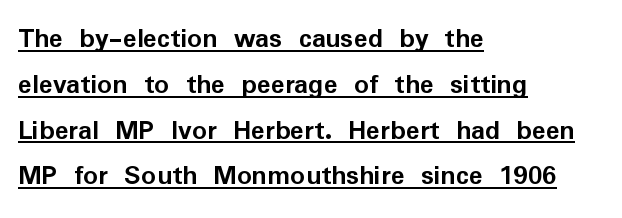
Nobody touched the tracking dial on this one. Summary of weight: heavy, a full bold. These lines are composed in type without serifs. Decoration check: the copy is underlined. Compared with a centered layout, this one pins lines to the left instead. Normally led — the rows are evenly, conventionally spaced.
